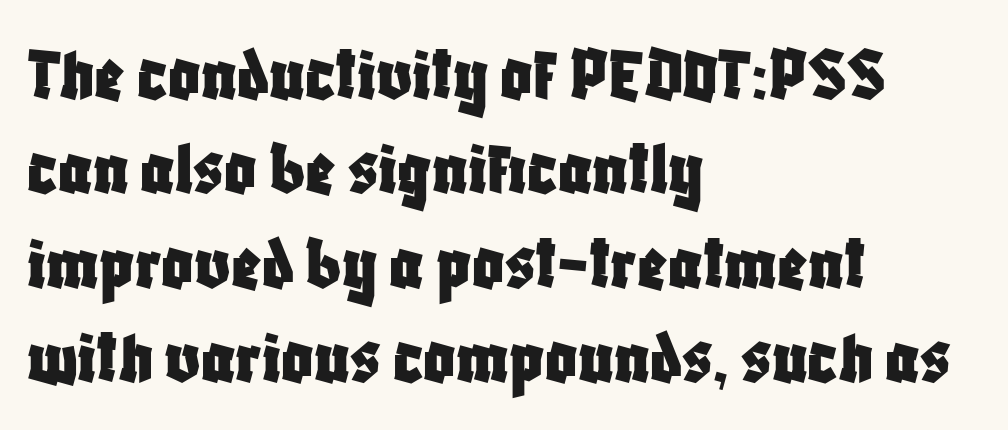
Q: Is the text italic (slanted)? A: No, it is upright.
Q: Is the typeface a serif or a sans-serif typeface? A: Sans-serif.
Q: Is the text underlined? A: No.
Q: How is the paragraph aligned? A: Left-aligned.
Q: Is the spacing between letters normal or unusually wide? A: Normal.
Q: Width (condensed, normal, or wide)? A: Condensed.
Q: Stroke contrast? A: Low.
Q: x-height? A: Large.
Q: Monospaced? A: No.
